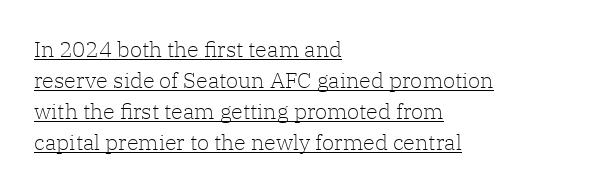
Q: Is the text bold? A: No.
Q: Is the text italic (slanted)? A: No, it is upright.
Q: Is the text underlined? A: Yes.
Q: How is the paragraph aligned? A: Left-aligned.
Q: Is the spacing between letters normal or unusually wide? A: Normal.
Q: Is the spacing between lines tight, normal or loose? A: Normal.
